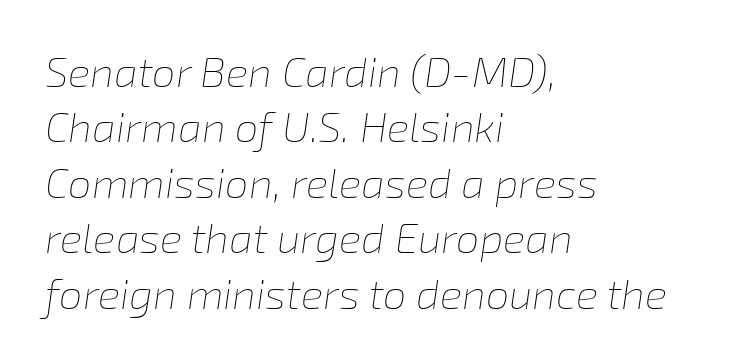
{"italic": "yes", "lean": "right", "slant_degrees": 8, "bold": "no", "weight": "thin", "width": "normal", "stroke_contrast": "low", "x_height": "medium", "monospaced": "no", "underline": "no", "align": "left", "line_spacing": "normal", "line_spacing_ratio": 1.32, "letter_spacing": "normal", "letter_spacing_em": 0.0, "glyph_px": 42}
